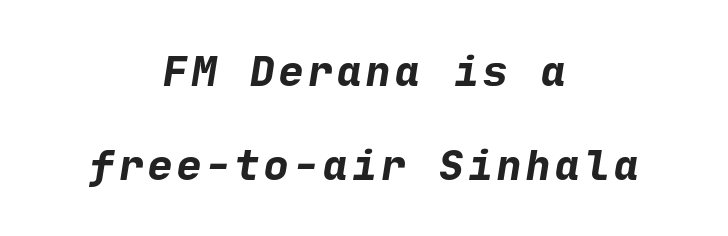
Q: Is the text bold? A: Yes.
Q: Is the typeface a serif or a sans-serif typeface? A: Sans-serif.
Q: Is the text underlined? A: No.
Q: How is the paragraph aligned? A: Centered.
Q: Is the spacing between lines tight, normal or loose? A: Loose.
Q: Width (condensed, normal, or wide)? A: Normal.
Q: Stroke contrast? A: Low.
Q: x-height? A: Medium.
